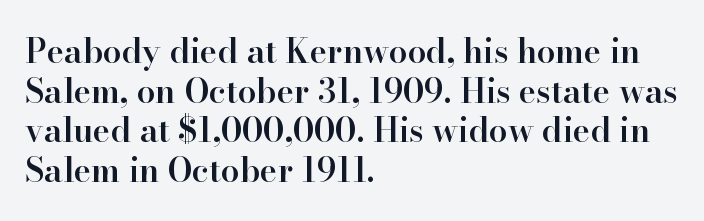
Serif or sans? Serif — the stroke terminals have little feet. Leftover space on each line is placed entirely after the last word. What weight is shown? A semibold, between regular and bold. The passage shown has conventional tracking throughout. Descender tails drop into unmarked territory. Every character sits straight up, as roman type does.
